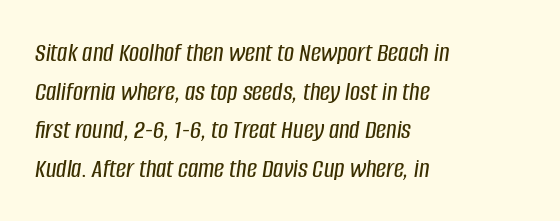
Q: Is the text italic (slanted)? A: Yes, it leans right by about 8 degrees.
Q: Is the text underlined? A: No.
Q: How is the paragraph aligned? A: Left-aligned.
Q: Is the spacing between letters normal or unusually wide? A: Normal.
Q: Is the spacing between lines tight, normal or loose? A: Normal.
Q: Width (condensed, normal, or wide)? A: Condensed.
Q: Stroke contrast? A: Low.
Q: x-height? A: Large.
Q: Monospaced? A: No.
